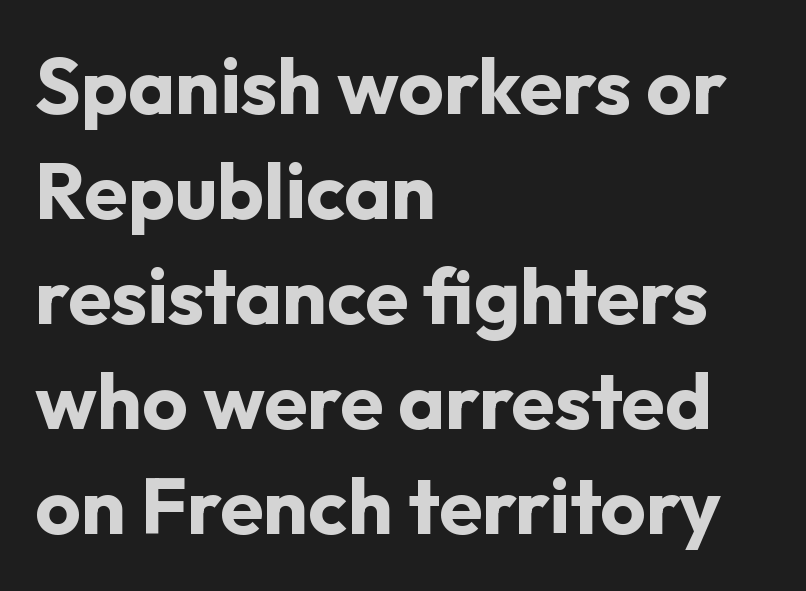
{"serif": "no", "italic": "no", "bold": "yes", "weight": "bold", "width": "normal", "stroke_contrast": "low", "x_height": "medium", "monospaced": "no", "underline": "no", "align": "left", "line_spacing": "normal", "line_spacing_ratio": 1.33, "letter_spacing": "normal", "letter_spacing_em": 0.0, "glyph_px": 79}
